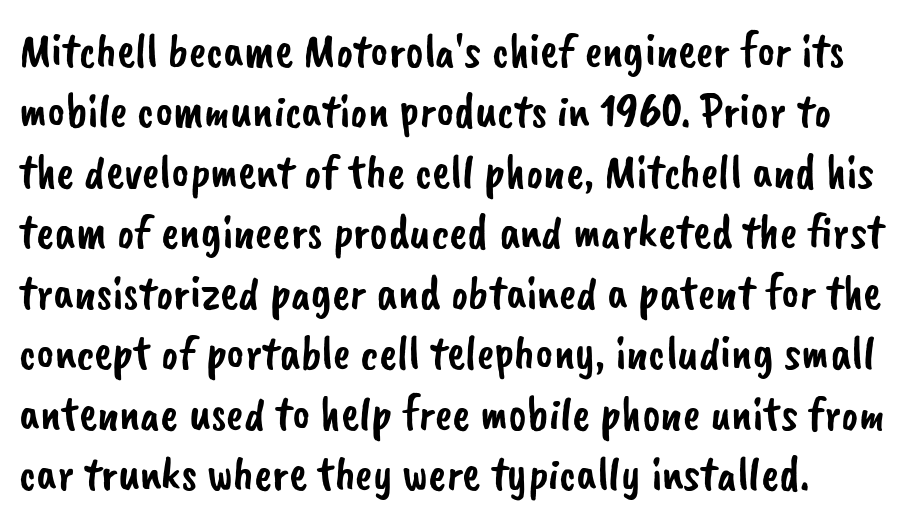
The type family on display is of the sans-serif kind. Compared with typical body copy, the letter spacing here is the same. Here the designer chose a conventional face with non-uniform glyph widths. Interline gaps are of average width in this sample.
